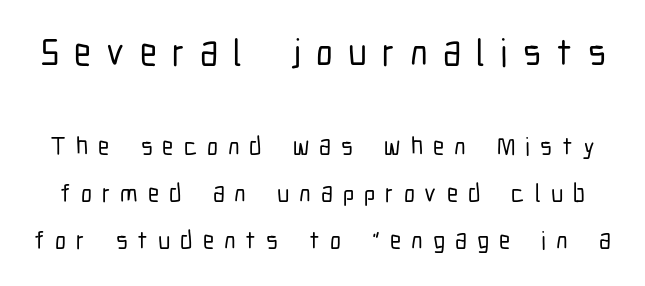
Q: Is the text italic (slanted)? A: No, it is upright.
Q: Is the typeface a serif or a sans-serif typeface? A: Sans-serif.
Q: Is the text underlined? A: No.
Q: Is the spacing between letters normal or unusually wide? A: Unusually wide.
Q: Which block of text is set in a larger size, the first (top) or the second (bottom)? A: The first (top) one.
Q: Width (condensed, normal, or wide)? A: Condensed.
Q: Stroke contrast? A: Low.
Q: x-height? A: Medium.
Q: Monospaced? A: No.
